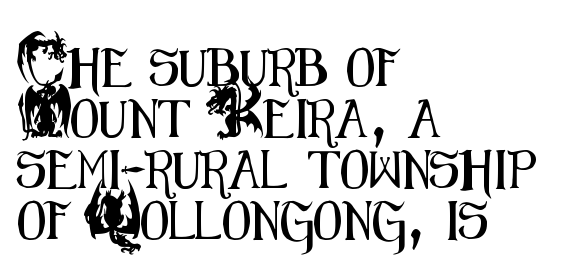
{"serif": "no", "italic": "no", "width": "condensed", "stroke_contrast": "medium", "x_height": "small", "monospaced": "no", "underline": "no", "align": "left", "line_spacing": "normal", "line_spacing_ratio": 1.34, "letter_spacing": "normal", "letter_spacing_em": 0.0, "glyph_px": 38}
